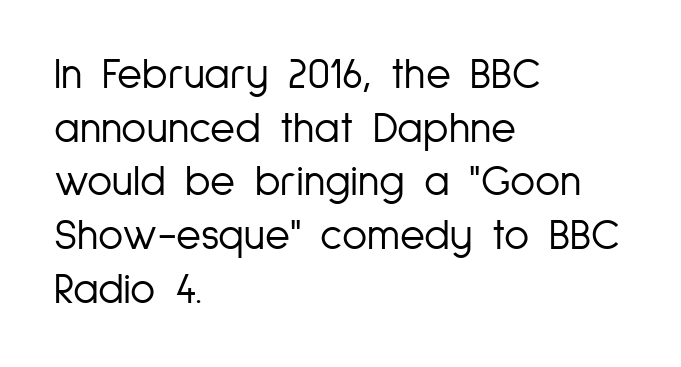
Q: Is the text bold? A: No.
Q: Is the text italic (slanted)? A: No, it is upright.
Q: Is the typeface a serif or a sans-serif typeface? A: Sans-serif.
Q: Is the text underlined? A: No.
Q: How is the paragraph aligned? A: Left-aligned.
Q: Is the spacing between letters normal or unusually wide? A: Normal.
Q: Is the spacing between lines tight, normal or loose? A: Normal.
Q: Width (condensed, normal, or wide)? A: Condensed.
Q: Stroke contrast? A: Low.
Q: x-height? A: Medium.
Q: Monospaced? A: No.
